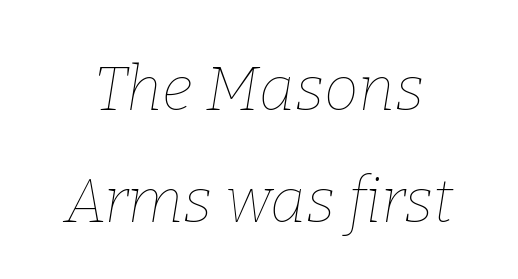
{"italic": "yes", "lean": "right", "slant_degrees": 9, "bold": "no", "weight": "thin", "width": "normal", "stroke_contrast": "low", "x_height": "medium", "monospaced": "no", "underline": "no", "line_spacing_ratio": 1.81, "letter_spacing": "normal", "letter_spacing_em": 0.0, "glyph_px": 62}
